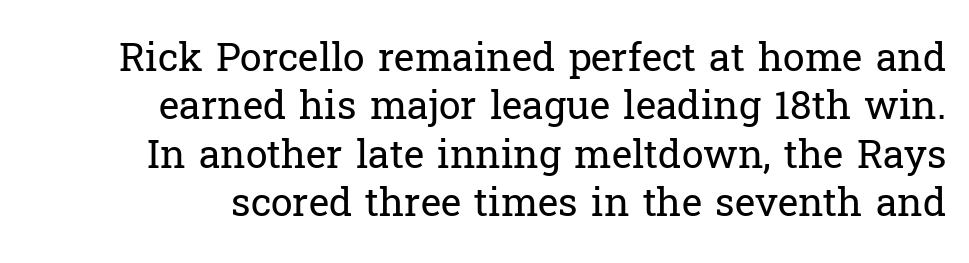
The image shows 39 px regular-weight serif type, upright; set line spacing 1.24x, normal letter spacing, not underlined; low stroke contrast and a medium x-height.
